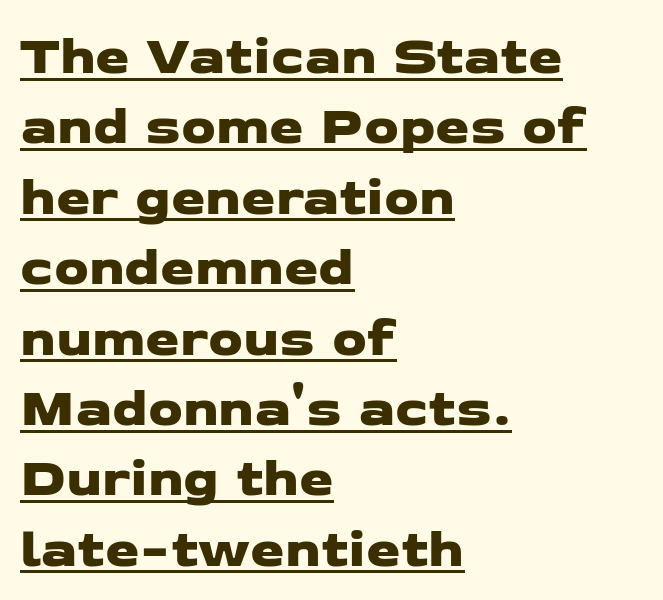
{"serif": "no", "width": "wide", "stroke_contrast": "low", "x_height": "medium", "monospaced": "no", "underline": "yes", "align": "left", "line_spacing": "normal", "line_spacing_ratio": 1.28, "letter_spacing": "normal", "letter_spacing_em": 0.0, "glyph_px": 55}
